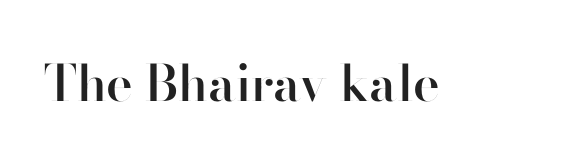
Q: Is the text bold? A: Semi-bold.
Q: Is the text italic (slanted)? A: No, it is upright.
Q: Is the typeface a serif or a sans-serif typeface? A: Sans-serif.
Q: Is the text underlined? A: No.
Q: Is the spacing between letters normal or unusually wide? A: Normal.
Q: Width (condensed, normal, or wide)? A: Normal.
Q: Stroke contrast? A: High.
Q: x-height? A: Small.
Q: Monospaced? A: No.
